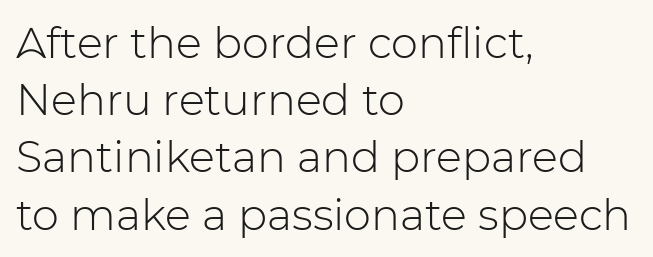
The designer went with a sans here, leaving each stem footless. A student would call this left alignment; a typographer would say flush left, rag right. Lines of text with bare space underneath. Every character sits straight up, as roman type does. Compared with a typical body face, this is equally light or lighter still. Evenly set lines give the paragraph a standard silhouette.
